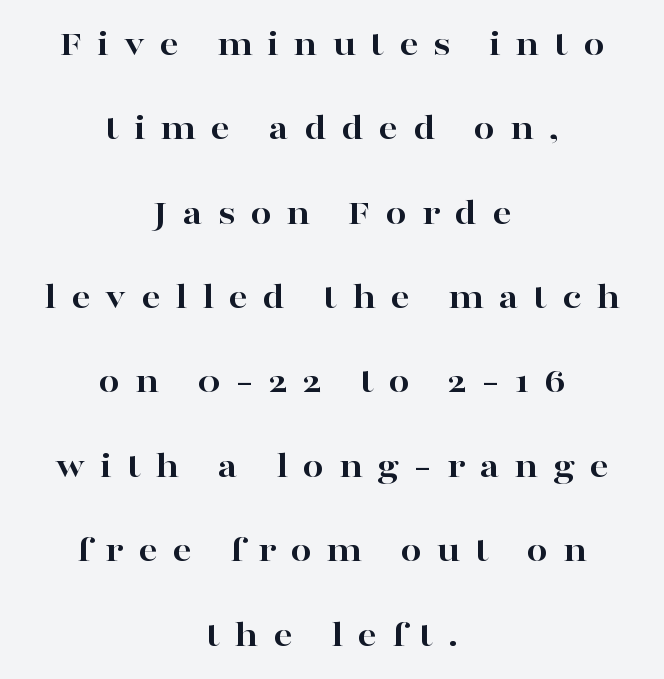
The image shows 38 px bold, wide serif type, upright; set centered, loose line spacing (2.22x), unusually wide letter spacing (+0.39 em), not underlined; high stroke contrast and a medium x-height.
